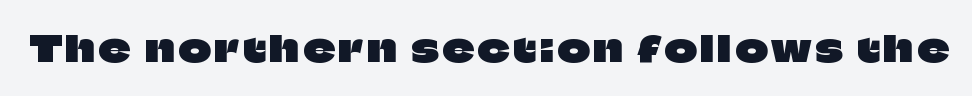
Q: Is the text italic (slanted)? A: No, it is upright.
Q: Is the typeface a serif or a sans-serif typeface? A: Sans-serif.
Q: Is the text underlined? A: No.
Q: Width (condensed, normal, or wide)? A: Normal.
Q: Stroke contrast? A: Low.
Q: x-height? A: Large.
Q: Monospaced? A: No.
